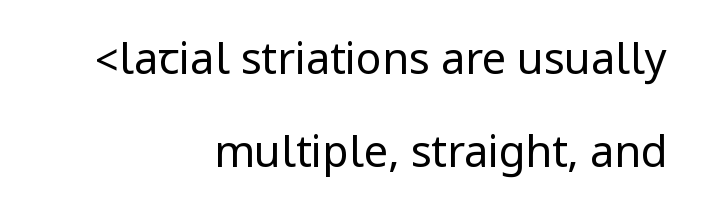
Q: Is the text bold? A: No.
Q: Is the text italic (slanted)? A: No, it is upright.
Q: Is the typeface a serif or a sans-serif typeface? A: Sans-serif.
Q: Is the text underlined? A: No.
Q: How is the paragraph aligned? A: Right-aligned.
Q: Is the spacing between letters normal or unusually wide? A: Normal.
Q: Is the spacing between lines tight, normal or loose? A: Loose.
Q: Width (condensed, normal, or wide)? A: Condensed.
Q: Stroke contrast? A: Low.
